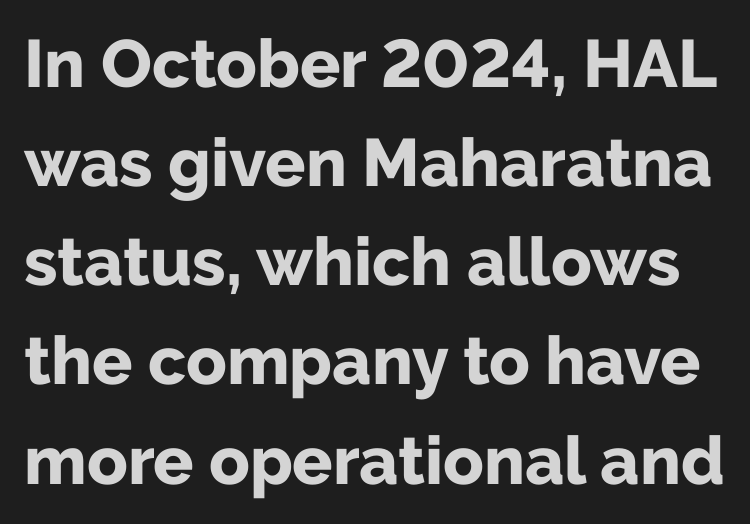
{"serif": "no", "italic": "no", "bold": "yes", "weight": "bold", "width": "normal", "stroke_contrast": "low", "x_height": "medium", "monospaced": "no", "underline": "no", "line_spacing": "normal", "line_spacing_ratio": 1.48, "letter_spacing": "normal", "letter_spacing_em": 0.0, "glyph_px": 67}
